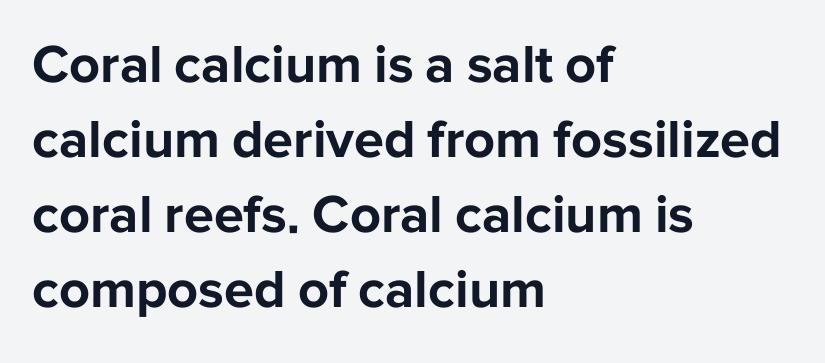
Q: Is the text bold? A: Yes.
Q: Is the text italic (slanted)? A: No, it is upright.
Q: Is the typeface a serif or a sans-serif typeface? A: Sans-serif.
Q: Is the text underlined? A: No.
Q: How is the paragraph aligned? A: Left-aligned.
Q: Is the spacing between letters normal or unusually wide? A: Normal.
Q: Is the spacing between lines tight, normal or loose? A: Normal.
Q: Width (condensed, normal, or wide)? A: Normal.
Q: Stroke contrast? A: Low.
Q: x-height? A: Medium.
Q: Monospaced? A: No.
